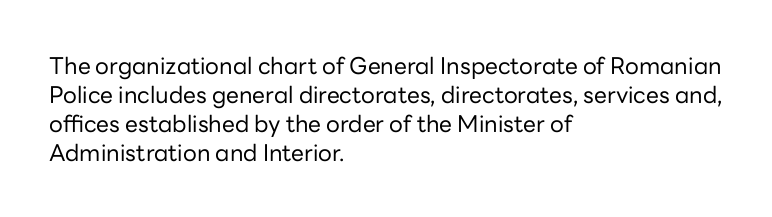
A typesetter would call this zero additional tracking. If you drew a line through each stem, it would be perfectly vertical. This block has exactly the height ordinary leading produces. Teacher's note: observe the even left margin — that is flush-left alignment. The area under the type is left untouched. This is not heavy type; no bold has been used.
